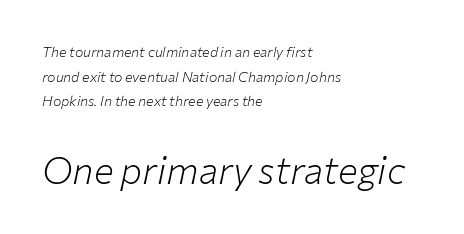
Quick note: underline off. The letters in the lower block stand taller than those in the block above. The characters are drawn with everyday or finer stroke widths. Spacing between characters is what you'd get straight out of the box. Character widths vary here, with narrow letters taking less room than wide ones. Compared with a centered layout, this one pins lines to the left instead.
